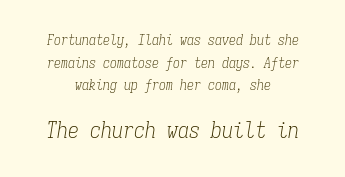
Alignment: centered. In terms of posture, this sample is oblique. Clear beneath every line of the passage. Small over large — that's the arrangement of the two blocks here. Look at the tracking — it's just the regular setting, nothing added.
